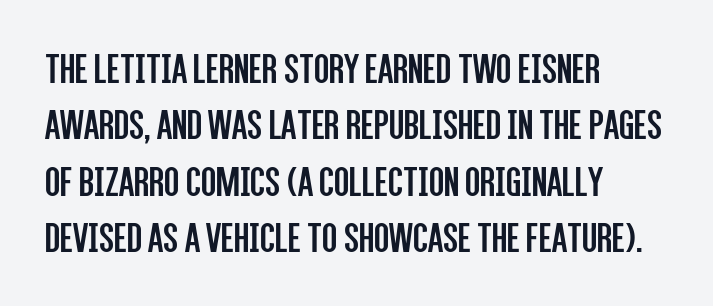
Q: Is the text bold? A: No.
Q: Is the text italic (slanted)? A: No, it is upright.
Q: Is the typeface a serif or a sans-serif typeface? A: Sans-serif.
Q: Is the text underlined? A: No.
Q: How is the paragraph aligned? A: Left-aligned.
Q: Is the spacing between letters normal or unusually wide? A: Normal.
Q: Is the spacing between lines tight, normal or loose? A: Normal.
Q: Width (condensed, normal, or wide)? A: Condensed.
Q: Stroke contrast? A: Low.
Q: x-height? A: Large.
Q: Monospaced? A: No.
